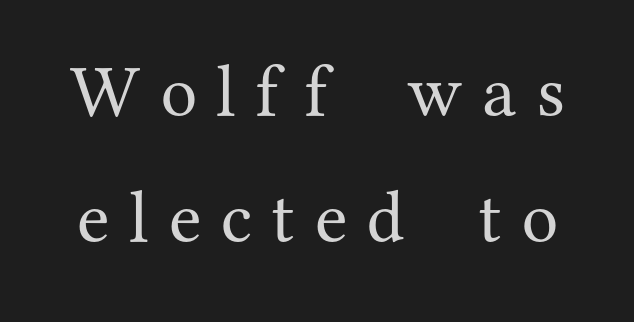
The letterforms sit at book weight or below. Any mark beneath the type? The region is blank. Think of a printed novel: that variable character pitch is what you see here. The type is letterspaced generously, with wide tracking. Is this a sans? No — the strokes have serifs.
